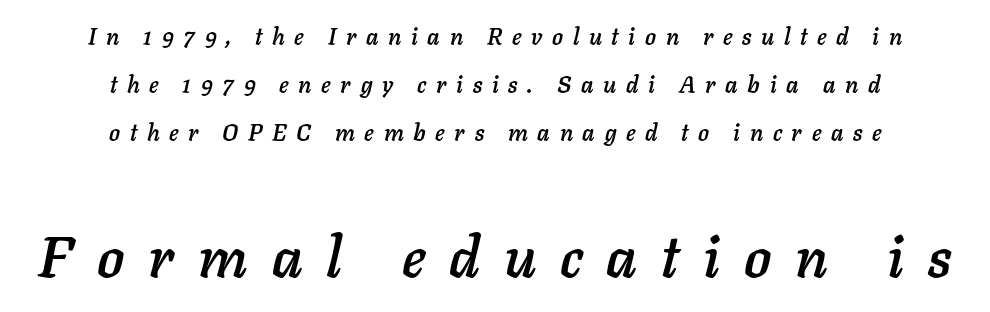
The face used here is rendered with a markedly widened letterfit. Is the lower block the larger one? Yes — the lower block carries the bigger type. The glyphs look as if they've been sheared to an angle. The passage shown is not underscored anywhere. Neither beginnings nor endings align; midpoints do.
